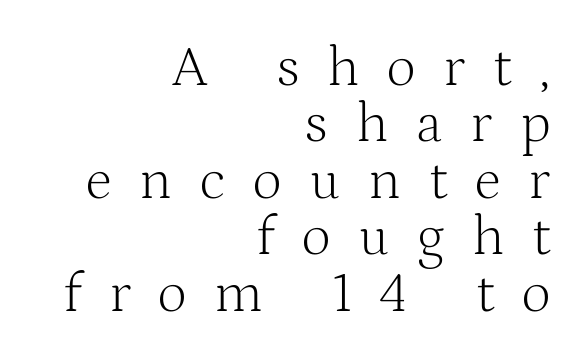
This is the regular roman posture of the typeface. Serifs: yes, visible at the terminals of the letterforms. If you drew a ruler down the right edge, every line would touch it. Underlining? Definitely not there. Words appear elongated and porous because spacing is wide. Is there much room between lines? No — they nearly touch.
